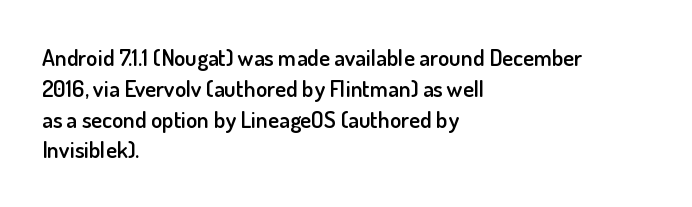
The image shows 23 px text type, upright; set left-aligned, normal line spacing (1.34x), normal letter spacing, not underlined.
